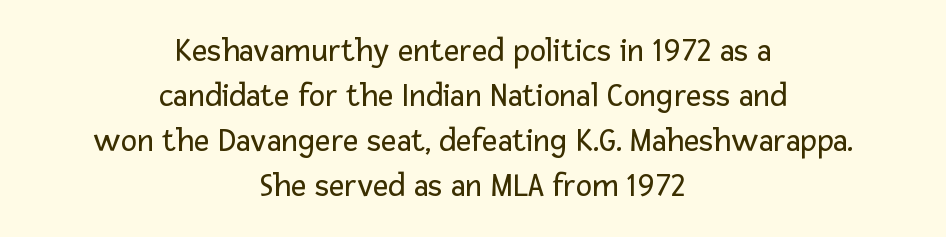
The image shows 34 px regular-weight sans-serif type, upright; set centered, normal line spacing (1.32x), normal letter spacing, not underlined; low stroke contrast and a medium x-height.
